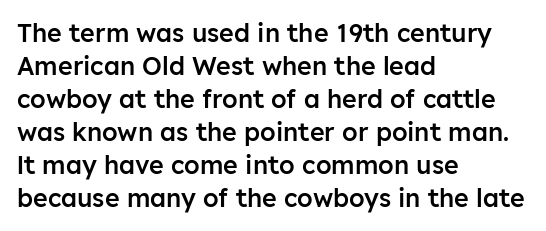
Is the letter spacing exaggerated? No — it looks like the ordinary default. The text block is weighted toward the left margin, trailing off unevenly rightward. Anything drawn beneath the words? Only blank space. The passage shown stacks its lines at a standard gap.
